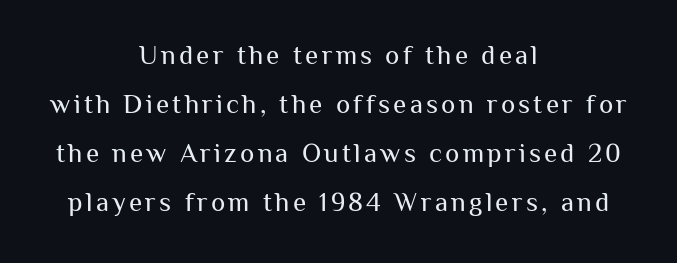
Q: Is the text bold? A: No.
Q: Is the text italic (slanted)? A: No, it is upright.
Q: Is the text underlined? A: No.
Q: How is the paragraph aligned? A: Centered.
